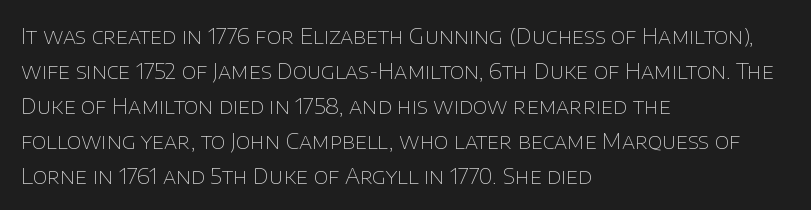
Every stem runs plumb, perpendicular to the baseline. Ink coverage per letter is moderate at most. Does extra space separate the letters? No, they use regular spacing. Line starts are locked; line ends wander. If you measured baseline to baseline, you'd find a middling distance.
